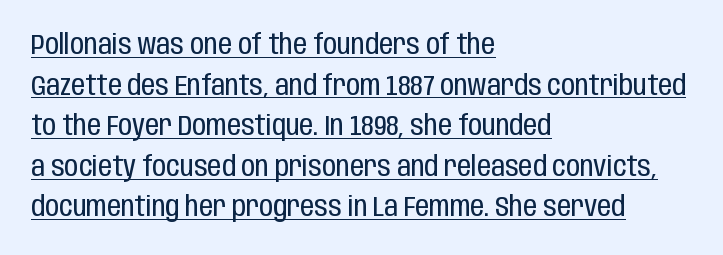
{"serif": "no", "italic": "no", "bold": "no", "weight": "regular", "width": "condensed", "stroke_contrast": "low", "x_height": "large", "monospaced": "no", "underline": "yes", "align": "left", "line_spacing": "normal", "line_spacing_ratio": 1.45, "letter_spacing": "normal", "letter_spacing_em": 0.0, "glyph_px": 28}
